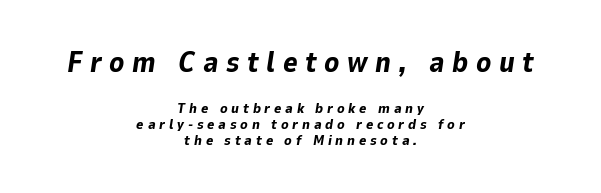
The letters in the upper block stand taller than those in the block below. In CSS terms this would be text-align: center. The vertical gap from one line to the next is small. Descenders are the only things crossing below the line. Looking at the ascenders, they clearly lean.
